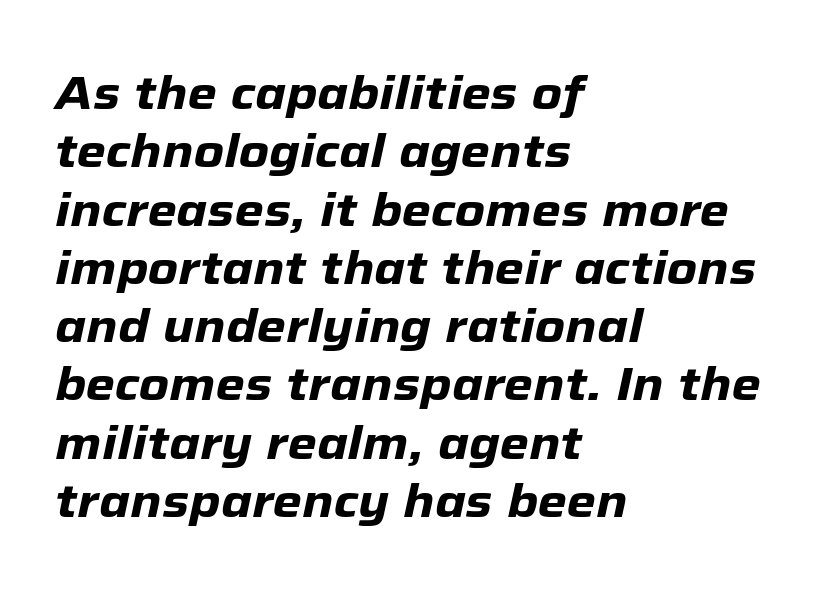
{"italic": "yes", "lean": "right", "slant_degrees": 12, "bold": "yes", "weight": "heavy", "width": "normal", "stroke_contrast": "low", "x_height": "medium", "monospaced": "no", "underline": "no", "align": "left", "line_spacing_ratio": 1.24, "letter_spacing": "normal", "letter_spacing_em": 0.0, "glyph_px": 47}
